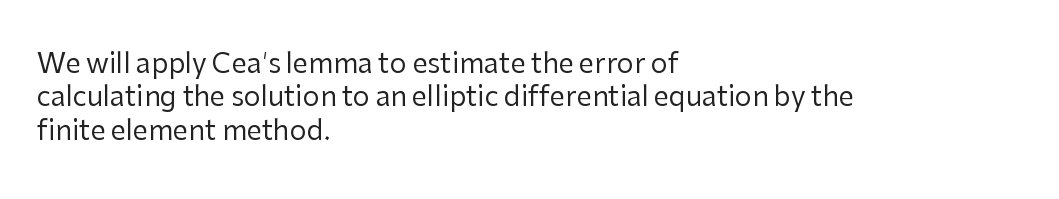
The image shows 27 px text type, upright; set left-aligned, line spacing 1.24x, normal letter spacing, not underlined.
